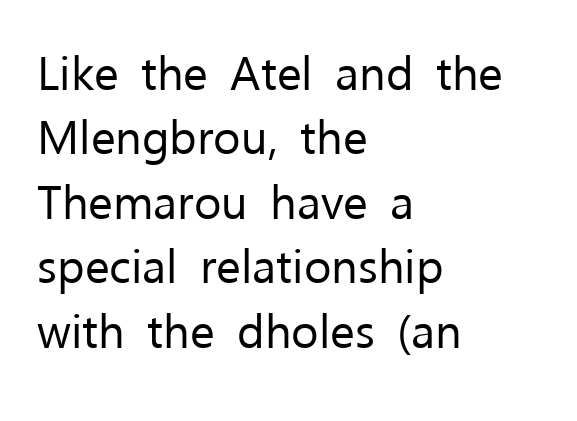
Q: Is the text bold? A: No.
Q: Is the text italic (slanted)? A: No, it is upright.
Q: Is the typeface a serif or a sans-serif typeface? A: Sans-serif.
Q: Is the text underlined? A: No.
Q: How is the paragraph aligned? A: Left-aligned.
Q: Is the spacing between letters normal or unusually wide? A: Normal.
Q: Is the spacing between lines tight, normal or loose? A: Normal.
Q: Width (condensed, normal, or wide)? A: Normal.
Q: Stroke contrast? A: Low.
Q: x-height? A: Medium.
Q: Monospaced? A: No.
